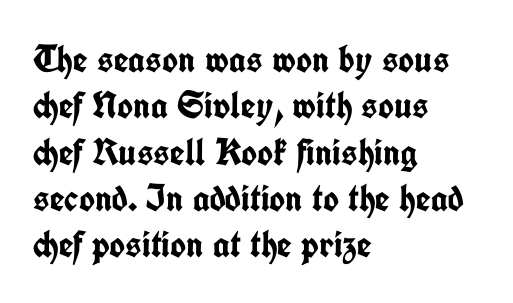
The image shows 38 px semibold, condensed sans-serif type, upright; set left-aligned, line spacing 1.22x, normal letter spacing, not underlined; low stroke contrast and a medium x-height.
